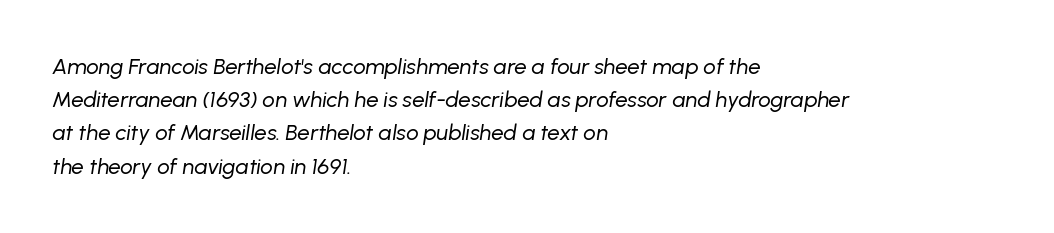
{"italic": "yes", "lean": "right", "slant_degrees": 8, "bold": "no", "underline": "no", "align": "left", "line_spacing": "normal", "line_spacing_ratio": 1.51, "letter_spacing": "normal", "letter_spacing_em": 0.0, "glyph_px": 22}
